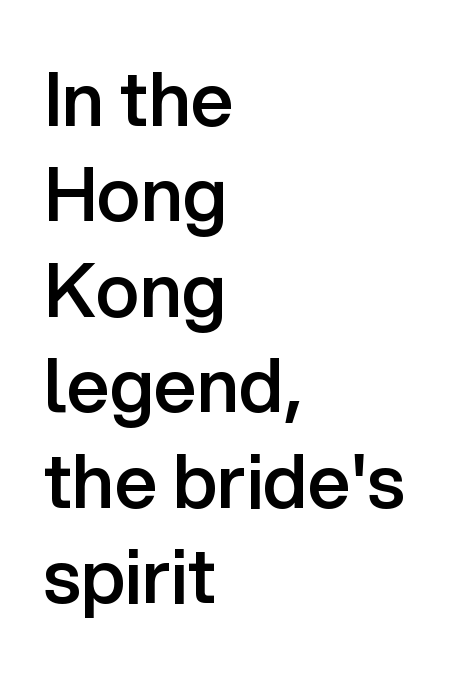
All the whitespace from short lines collects on the right. Rule under the text: the space is simply empty. Stroke thickness is moderately raised; the sample reads as semibold. Is this a sans? Yes — the strokes have no serifs. Regular leading.
